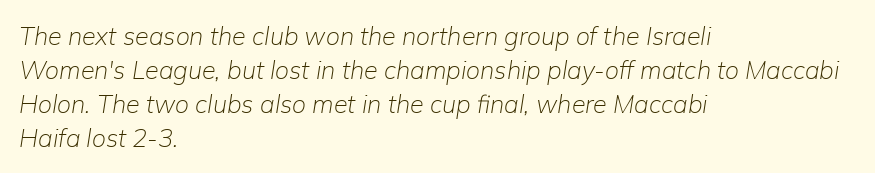
{"italic": "yes", "lean": "right", "slant_degrees": 9, "bold": "no", "underline": "no", "align": "left", "line_spacing": "normal", "line_spacing_ratio": 1.36, "letter_spacing": "normal", "letter_spacing_em": 0.0, "glyph_px": 25}
